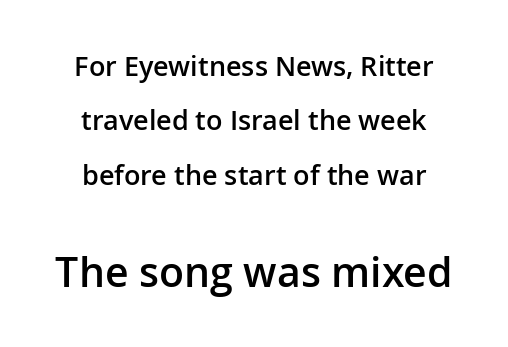
Students, this is semibold: more ink than regular, less than bold. The passage shown begins with its smaller block and ends with its larger one. Honestly, there is no underline to notice here at all. The passage is arranged like a title page — every line centered. This sample uses an upright cut, with every glyph sitting square on the baseline.
